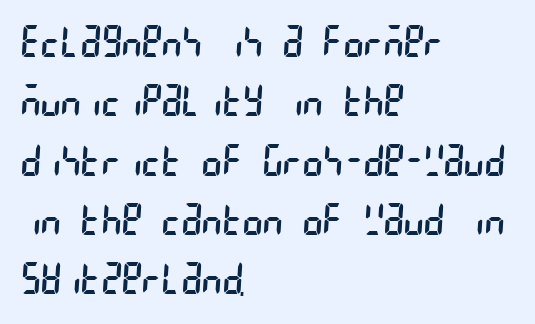
{"serif": "no", "bold": "no", "weight": "regular", "width": "condensed", "stroke_contrast": "low", "x_height": "large", "underline": "no", "align": "left", "line_spacing": "normal", "line_spacing_ratio": 1.38, "letter_spacing": "normal", "letter_spacing_em": 0.0, "glyph_px": 43}
